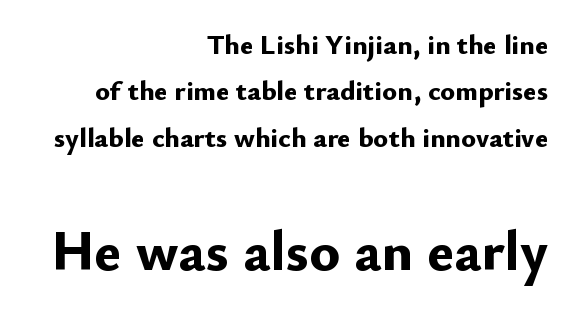
Descender tails drop into unmarked territory. This rendering leaves character spacing at its baseline value. Note the varied advance widths — an 'i' is clearly narrower than an 'm'. The rendering anchors every line to the right-hand side. Examine the stroke ends and you'll find no serifs.
